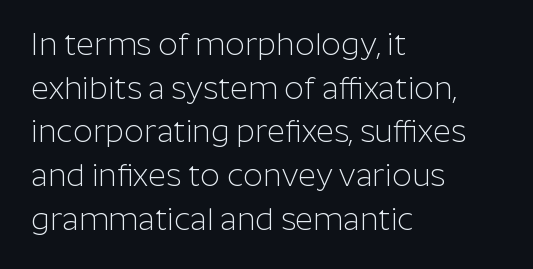
Vertically, the passage feels balanced, rows spaced as you'd expect. The face used here is a sans, in the tradition of grotesques and geometrics. A typesetter would call this proportional, since set widths differ per character. Letter spacing: default. The baseline area is clear. No italicization has been applied; the sample stays upright.
